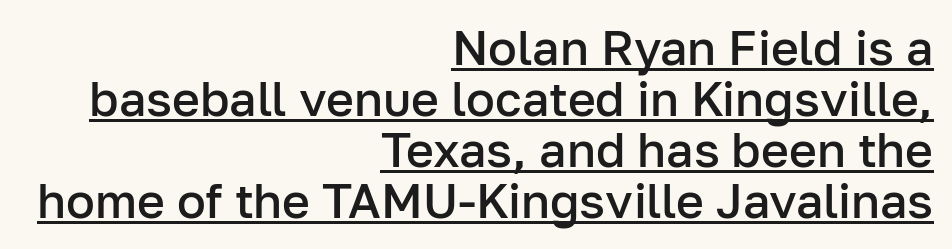
Q: Is the text bold? A: Semi-bold.
Q: Is the text italic (slanted)? A: No, it is upright.
Q: Is the typeface a serif or a sans-serif typeface? A: Sans-serif.
Q: Is the text underlined? A: Yes.
Q: How is the paragraph aligned? A: Right-aligned.
Q: Is the spacing between letters normal or unusually wide? A: Normal.
Q: Is the spacing between lines tight, normal or loose? A: Tight.
Q: Width (condensed, normal, or wide)? A: Normal.
Q: Stroke contrast? A: Low.
Q: x-height? A: Medium.
Q: Monospaced? A: No.
